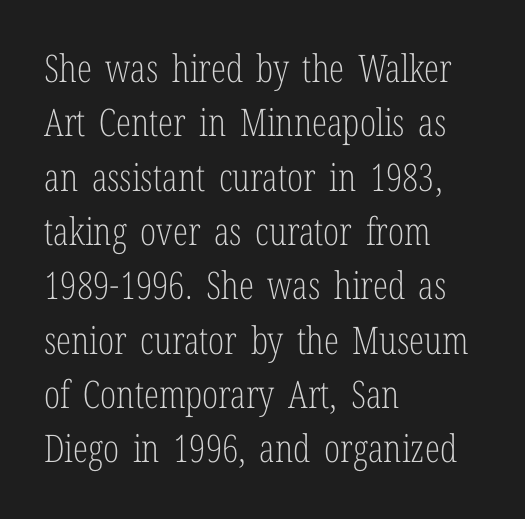
Q: Is the text bold? A: No.
Q: Is the text italic (slanted)? A: No, it is upright.
Q: Is the typeface a serif or a sans-serif typeface? A: Serif.
Q: Is the text underlined? A: No.
Q: How is the paragraph aligned? A: Left-aligned.
Q: Is the spacing between letters normal or unusually wide? A: Normal.
Q: Is the spacing between lines tight, normal or loose? A: Normal.
Q: Width (condensed, normal, or wide)? A: Condensed.
Q: Stroke contrast? A: Low.
Q: x-height? A: Medium.
Q: Monospaced? A: No.
